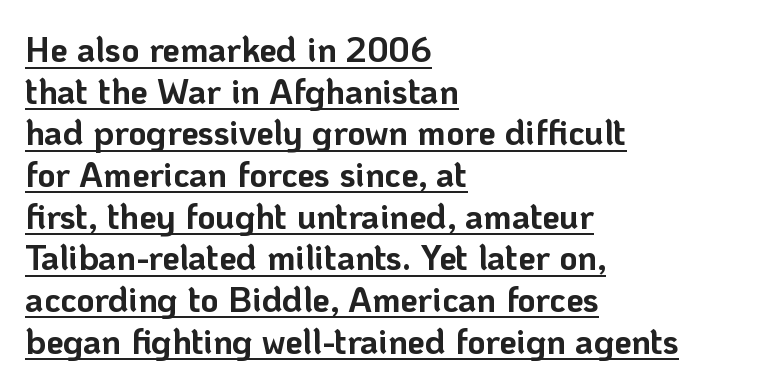
Q: Is the text bold? A: Yes.
Q: Is the text italic (slanted)? A: No, it is upright.
Q: Is the typeface a serif or a sans-serif typeface? A: Sans-serif.
Q: Is the text underlined? A: Yes.
Q: How is the paragraph aligned? A: Left-aligned.
Q: Is the spacing between letters normal or unusually wide? A: Normal.
Q: Width (condensed, normal, or wide)? A: Normal.
Q: Stroke contrast? A: Low.
Q: x-height? A: Medium.
Q: Monospaced? A: No.
